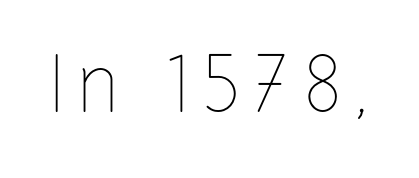
Rendered with straight, roman letterforms. The gaps between neighbouring characters are conspicuously large. Beneath every word, the page is bare. Caption: face not bold, strokes unweighted.
